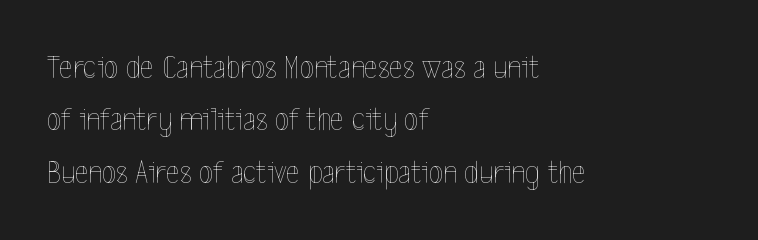
The image shows 33 px thin, condensed type, upright; set left-aligned, normal line spacing (1.59x), normal letter spacing, not underlined; a medium x-height.
